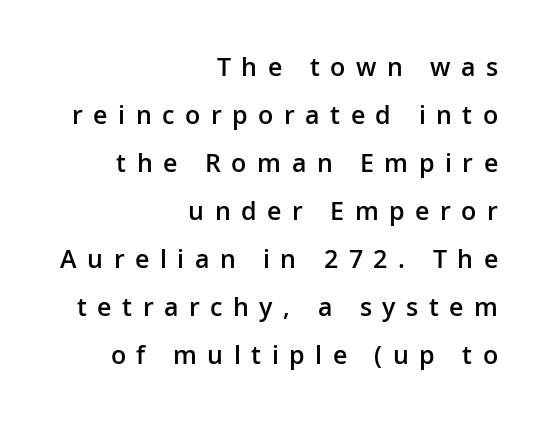
Does the weight exceed regular? Yes, but only to semibold. Style check: upright. Unmarked baselines from the first word to the last. The line-height multiplier appears high, well above default. These lines are set flush right with a ragged left edge.
